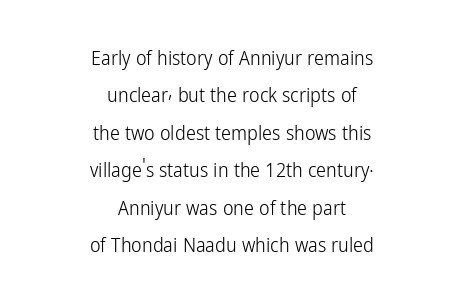
Q: Is the text bold? A: No.
Q: Is the text italic (slanted)? A: No, it is upright.
Q: Is the text underlined? A: No.
Q: How is the paragraph aligned? A: Centered.
Q: Is the spacing between letters normal or unusually wide? A: Normal.
